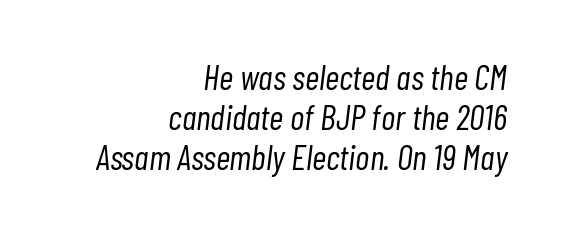
{"italic": "yes", "lean": "right", "slant_degrees": 7, "bold": "no", "weight": "light", "width": "condensed", "stroke_contrast": "low", "x_height": "medium", "monospaced": "no", "underline": "no", "align": "right", "line_spacing": "tight", "line_spacing_ratio": 1.14, "letter_spacing": "normal", "letter_spacing_em": 0.0, "glyph_px": 35}
